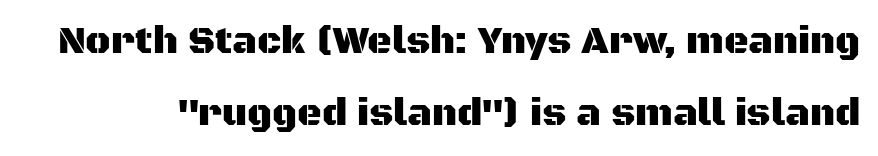
Q: Is the text italic (slanted)? A: No, it is upright.
Q: Is the typeface a serif or a sans-serif typeface? A: Sans-serif.
Q: Is the text underlined? A: No.
Q: Is the spacing between letters normal or unusually wide? A: Normal.
Q: Width (condensed, normal, or wide)? A: Normal.
Q: Stroke contrast? A: Medium.
Q: x-height? A: Large.
Q: Monospaced? A: No.
